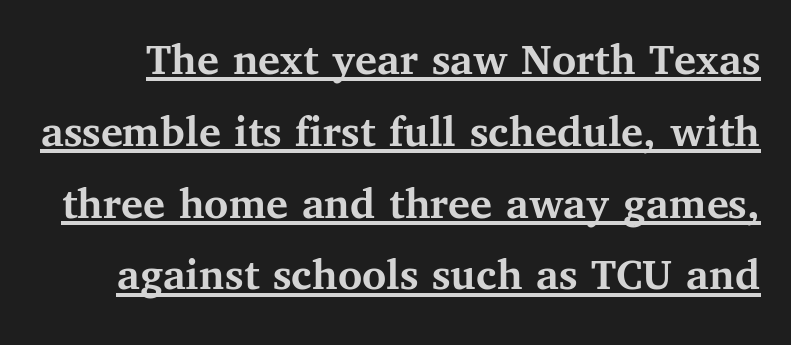
The image shows 46 px semibold serif type, upright; set normal line spacing (1.56x), normal letter spacing, underlined; medium stroke contrast and a medium x-height.
